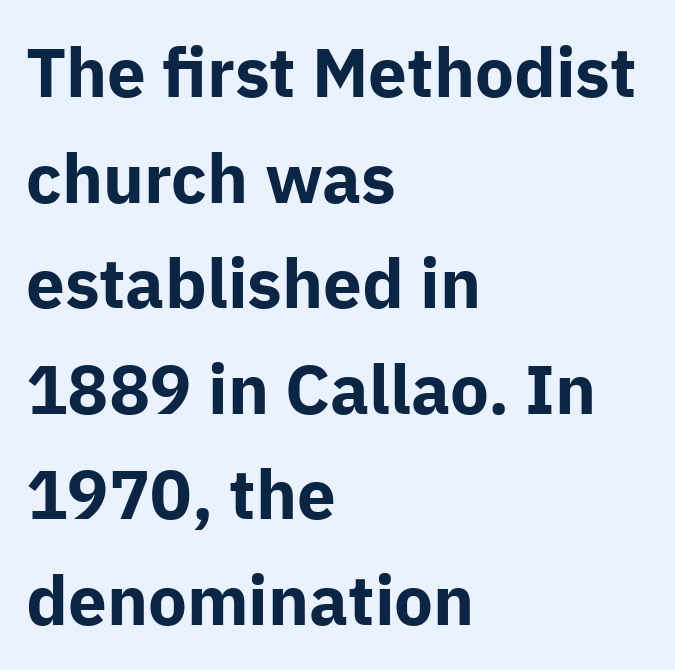
The image shows 69 px bold sans-serif type, upright; set left-aligned, normal line spacing (1.53x), normal letter spacing, not underlined; low stroke contrast and a medium x-height.
